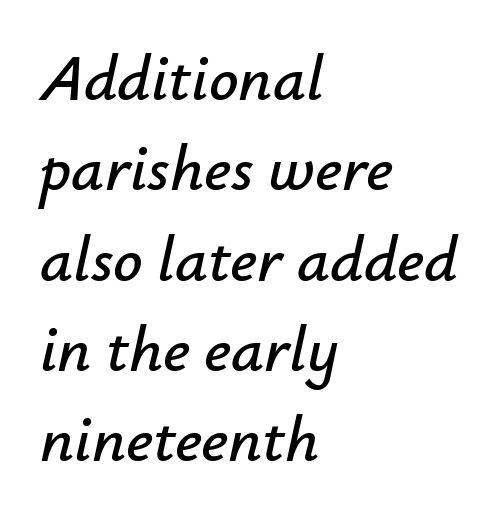
The image shows 65 px text type, italic (leaning right); set left-aligned, normal line spacing (1.39x), normal letter spacing, not underlined; low stroke contrast and a small x-height.
